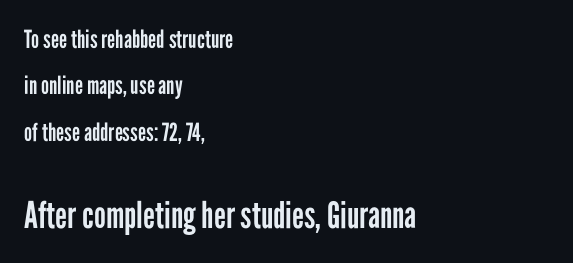
Which of the two is more prominent by size? The second, at the bottom. You can tell it's not italic because the verticals are truly vertical. Serif or sans? Sans — the stroke terminals are bare. Reading down the block, your eye returns to a fixed left position each line. The letters advance in unequal steps, a hallmark of proportional type. Words appear dense and cohesive because spacing is normal.
